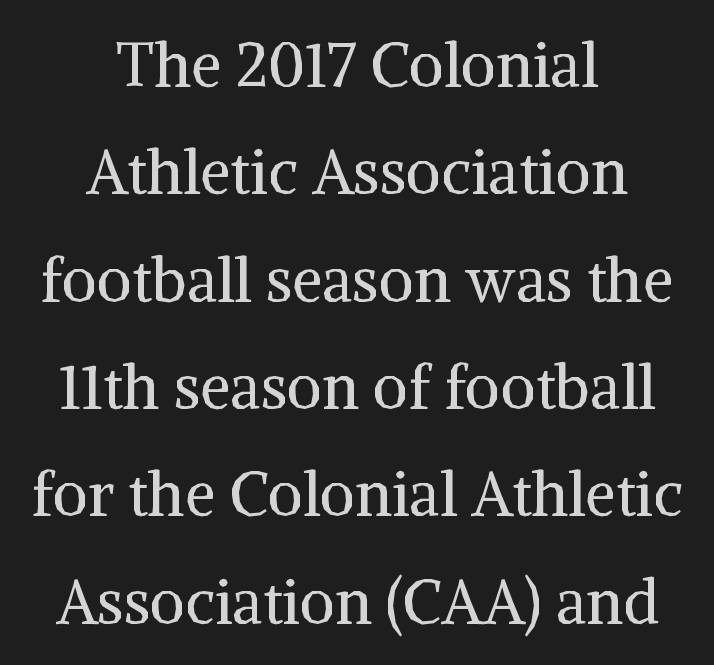
The image shows 61 px regular-weight serif type, upright; set centered, line spacing 1.76x, normal letter spacing, not underlined; medium stroke contrast and a medium x-height.
